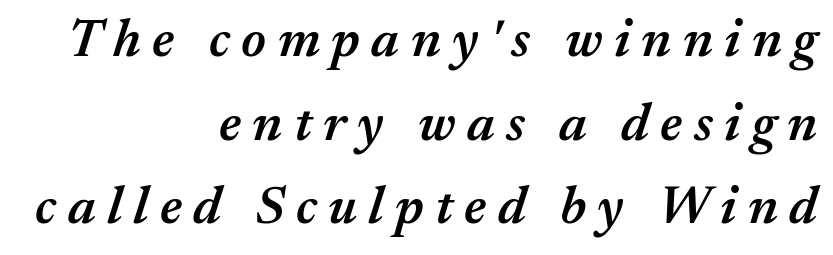
Q: Is the text bold? A: Semi-bold.
Q: Is the text italic (slanted)? A: Yes, it leans right by about 17 degrees.
Q: Is the text underlined? A: No.
Q: How is the paragraph aligned? A: Right-aligned.
Q: Is the spacing between letters normal or unusually wide? A: Unusually wide.
Q: Is the spacing between lines tight, normal or loose? A: Normal.
Q: Width (condensed, normal, or wide)? A: Normal.
Q: Stroke contrast? A: Medium.
Q: x-height? A: Medium.
Q: Monospaced? A: No.
